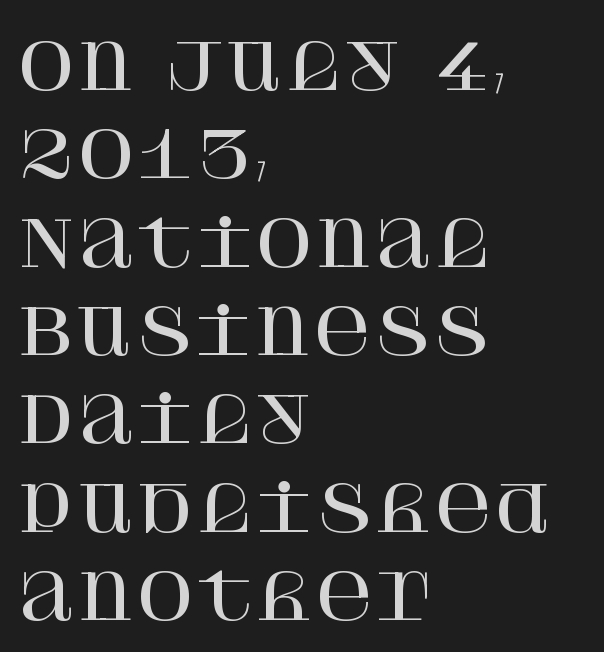
Q: Is the text italic (slanted)? A: No, it is upright.
Q: Is the typeface a serif or a sans-serif typeface? A: Serif.
Q: Is the text underlined? A: No.
Q: How is the paragraph aligned? A: Left-aligned.
Q: Is the spacing between letters normal or unusually wide? A: Normal.
Q: Is the spacing between lines tight, normal or loose? A: Normal.
Q: Width (condensed, normal, or wide)? A: Normal.
Q: Stroke contrast? A: High.
Q: x-height? A: Large.
